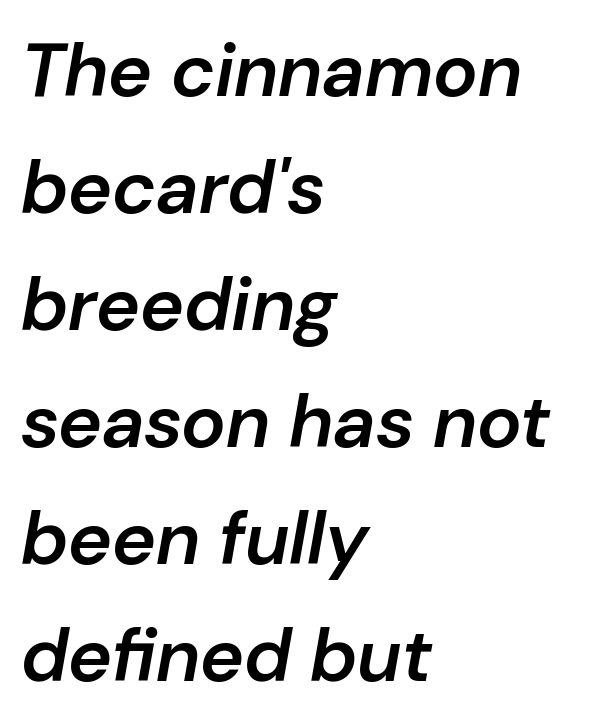
{"italic": "yes", "lean": "right", "slant_degrees": 10, "bold": "semi", "weight": "semibold", "width": "normal", "stroke_contrast": "low", "x_height": "medium", "monospaced": "no", "underline": "no", "align": "left", "line_spacing": "normal", "line_spacing_ratio": 1.56, "letter_spacing": "normal", "letter_spacing_em": 0.0, "glyph_px": 75}
